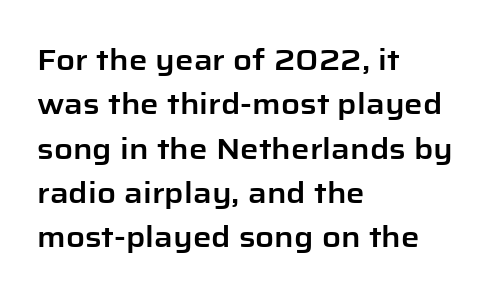
The image shows 29 px sans-serif type, upright; set left-aligned, normal line spacing (1.53x), normal letter spacing, not underlined; low stroke contrast and a medium x-height.
